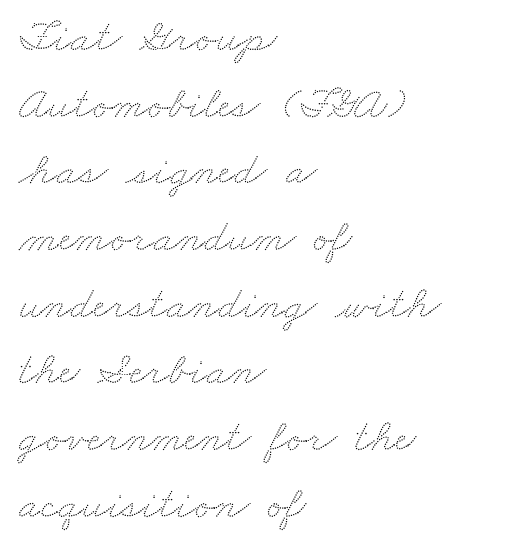
The image shows 46 px wide type; set left-aligned, normal line spacing (1.45x), normal letter spacing, not underlined; low stroke contrast and a small x-height.
